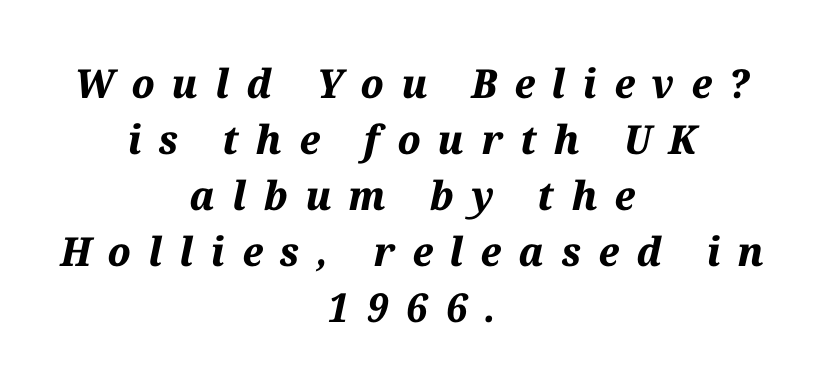
Q: Is the text bold? A: Yes.
Q: Is the text italic (slanted)? A: Yes, it leans right by about 12 degrees.
Q: Is the text underlined? A: No.
Q: How is the paragraph aligned? A: Centered.
Q: Is the spacing between letters normal or unusually wide? A: Unusually wide.
Q: Is the spacing between lines tight, normal or loose? A: Normal.
Q: Width (condensed, normal, or wide)? A: Normal.
Q: Stroke contrast? A: Medium.
Q: x-height? A: Medium.
Q: Monospaced? A: No.
